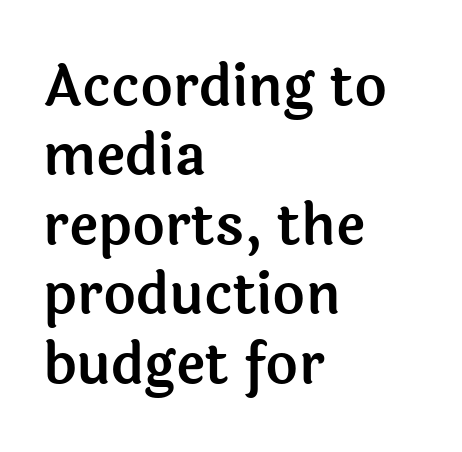
{"serif": "no", "italic": "no", "width": "normal", "x_height": "medium", "monospaced": "no", "underline": "no", "align": "left", "line_spacing_ratio": 1.24, "letter_spacing": "normal", "letter_spacing_em": 0.0, "glyph_px": 56}
